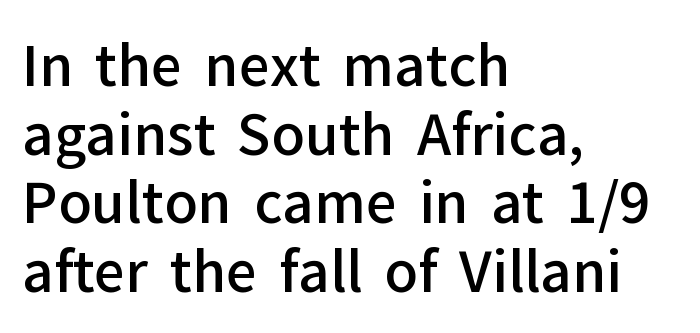
{"serif": "no", "italic": "no", "bold": "semi", "weight": "semibold", "width": "normal", "stroke_contrast": "low", "x_height": "medium", "monospaced": "no", "underline": "no", "align": "left", "line_spacing": "normal", "line_spacing_ratio": 1.25, "letter_spacing": "normal", "letter_spacing_em": 0.0, "glyph_px": 55}
